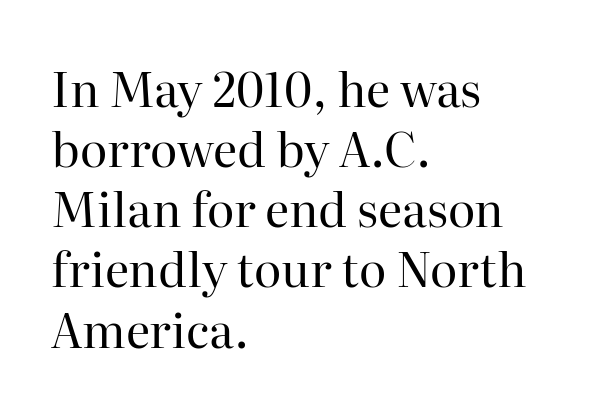
Q: Is the text bold? A: No.
Q: Is the text italic (slanted)? A: No, it is upright.
Q: Is the typeface a serif or a sans-serif typeface? A: Serif.
Q: Is the text underlined? A: No.
Q: How is the paragraph aligned? A: Left-aligned.
Q: Is the spacing between letters normal or unusually wide? A: Normal.
Q: Is the spacing between lines tight, normal or loose? A: Normal.
Q: Width (condensed, normal, or wide)? A: Normal.
Q: Stroke contrast? A: High.
Q: x-height? A: Medium.
Q: Monospaced? A: No.
